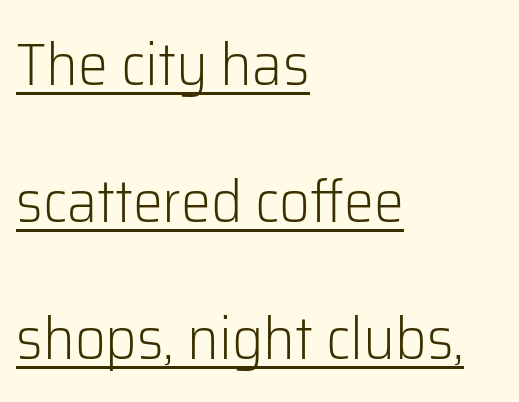
{"serif": "no", "italic": "no", "bold": "no", "weight": "light", "width": "normal", "stroke_contrast": "low", "x_height": "medium", "monospaced": "no", "underline": "yes", "align": "left", "line_spacing": "loose", "line_spacing_ratio": 2.28, "letter_spacing": "normal", "letter_spacing_em": 0.0, "glyph_px": 60}
